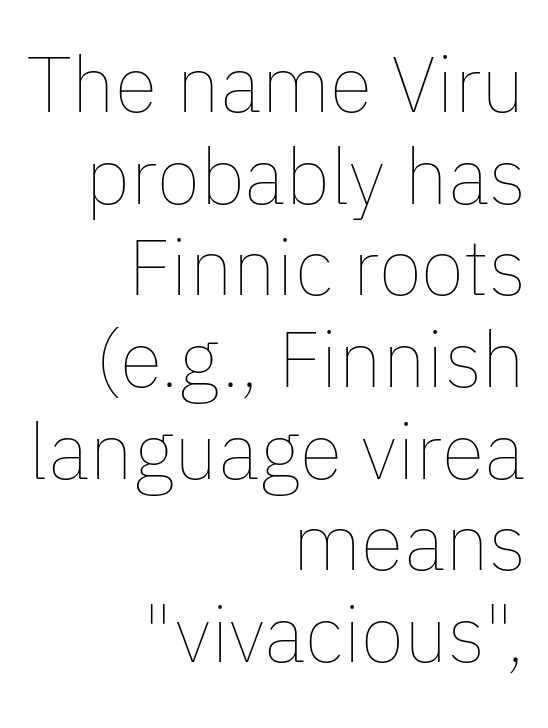
Q: Is the text bold? A: No.
Q: Is the text italic (slanted)? A: No, it is upright.
Q: Is the text underlined? A: No.
Q: How is the paragraph aligned? A: Right-aligned.
Q: Is the spacing between letters normal or unusually wide? A: Normal.
Q: Width (condensed, normal, or wide)? A: Normal.
Q: Stroke contrast? A: Low.
Q: x-height? A: Medium.
Q: Monospaced? A: No.
